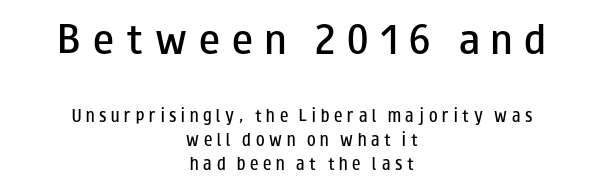
The image shows 35 px semibold, wide sans-serif type, upright; set centered, line spacing 1.72x, unusually wide letter spacing (+0.34 em), not underlined; the first (top) block is 2.5x larger; low stroke contrast and a small x-height.
